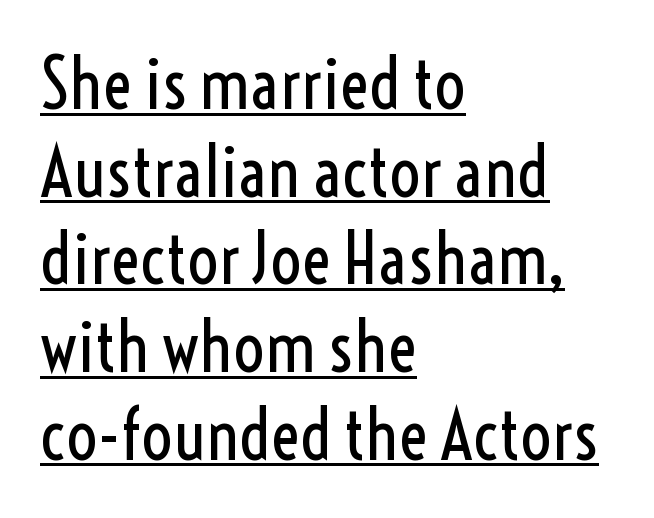
The image shows 69 px regular-weight, condensed sans-serif type, upright; set left-aligned, normal line spacing (1.27x), normal letter spacing, underlined; a medium x-height.
